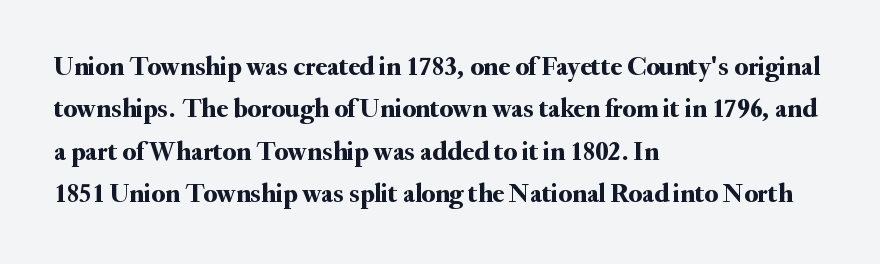
Q: Is the text italic (slanted)? A: No, it is upright.
Q: Is the text underlined? A: No.
Q: How is the paragraph aligned? A: Left-aligned.
Q: Is the spacing between letters normal or unusually wide? A: Normal.
Q: Is the spacing between lines tight, normal or loose? A: Normal.
